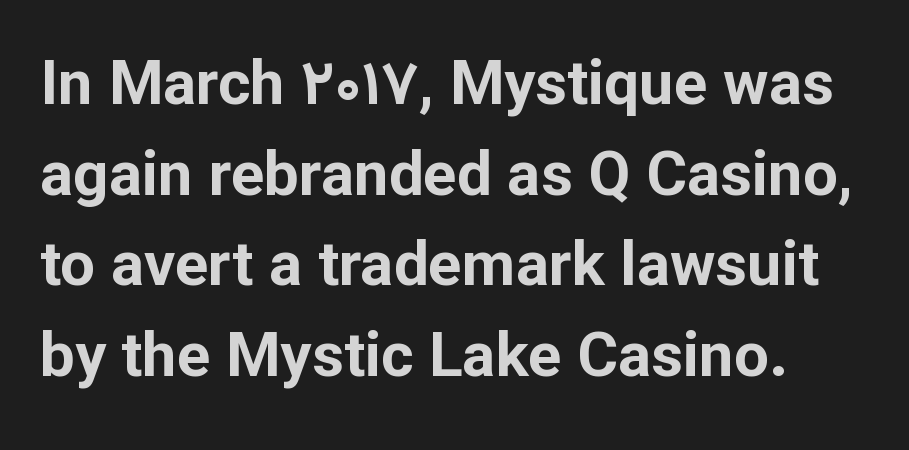
The image shows 62 px bold sans-serif type, upright; set normal line spacing (1.46x), normal letter spacing, not underlined; low stroke contrast and a medium x-height.
